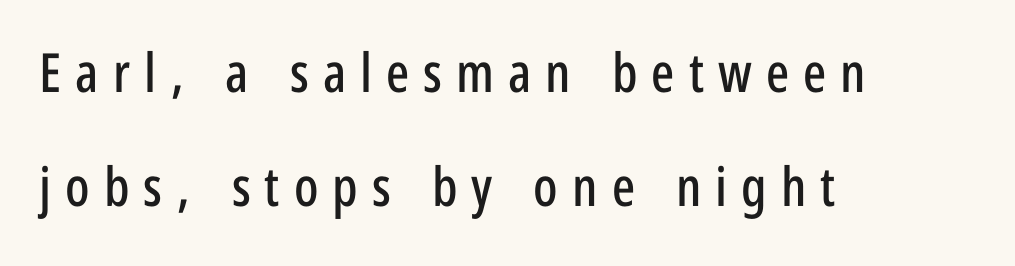
Q: Is the text italic (slanted)? A: No, it is upright.
Q: Is the typeface a serif or a sans-serif typeface? A: Sans-serif.
Q: Is the text underlined? A: No.
Q: How is the paragraph aligned? A: Left-aligned.
Q: Is the spacing between letters normal or unusually wide? A: Unusually wide.
Q: Is the spacing between lines tight, normal or loose? A: Loose.
Q: Width (condensed, normal, or wide)? A: Condensed.
Q: Stroke contrast? A: Low.
Q: x-height? A: Large.
Q: Monospaced? A: No.
